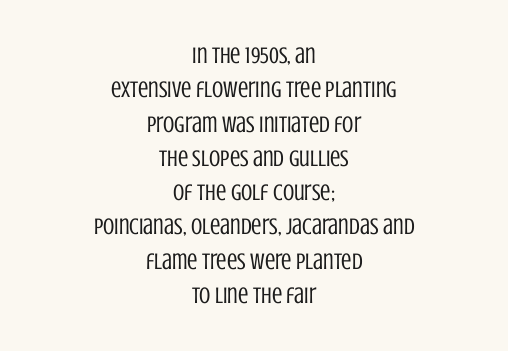
These lines were composed using upright roman letters. Is the letter spacing exaggerated? No — it looks like the ordinary default. Decoration check: the copy has no underline. Rows of type keep a routine distance in the vertical direction. Is the stroke heavy? The answer is a plain regular-or-lighter.
